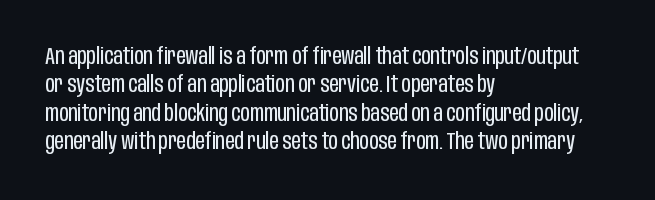
Q: Is the text bold? A: No.
Q: Is the text italic (slanted)? A: No, it is upright.
Q: Is the text underlined? A: No.
Q: How is the paragraph aligned? A: Left-aligned.
Q: Is the spacing between letters normal or unusually wide? A: Normal.
